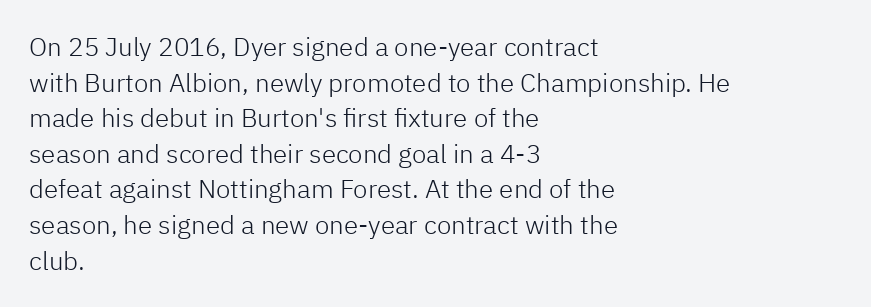
The line texture is even and compact thanks to regular tracking. Honestly, the row spacing looks completely unremarkable. Every row of glyphs begins at an identical x-position on the left. The letters stand straight up with perfectly vertical stems. Stroke thickness stays within the range of a standard reading face or lighter. Unmarked baselines from the first word to the last.
